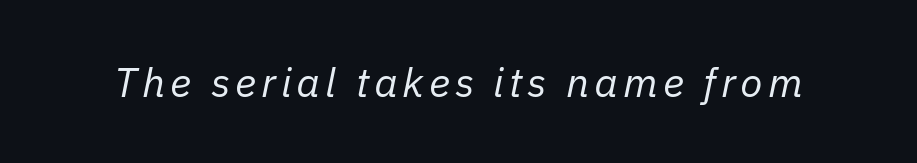
{"italic": "yes", "lean": "right", "slant_degrees": 11, "bold": "no", "weight": "regular", "width": "normal", "stroke_contrast": "low", "x_height": "medium", "monospaced": "no", "underline": "no", "glyph_px": 41}
